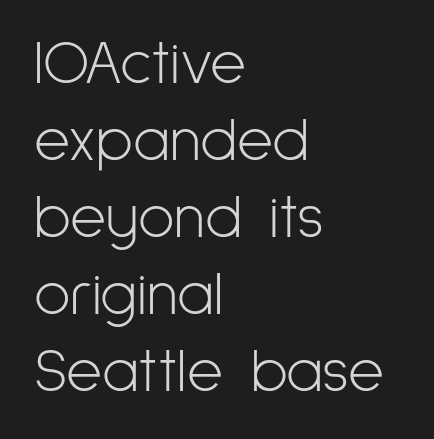
{"serif": "no", "italic": "no", "bold": "no", "weight": "light", "width": "condensed", "stroke_contrast": "low", "x_height": "medium", "monospaced": "no", "underline": "no", "align": "left", "line_spacing_ratio": 1.24, "letter_spacing": "normal", "letter_spacing_em": 0.0, "glyph_px": 62}
